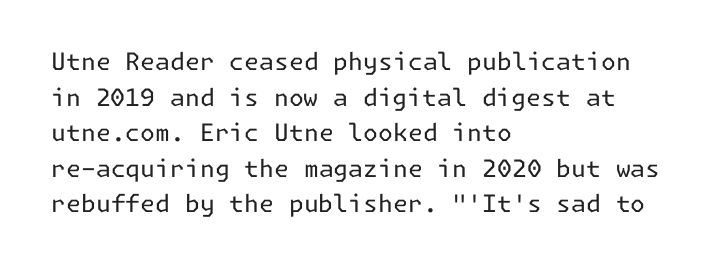
Q: Is the text bold? A: No.
Q: Is the text italic (slanted)? A: No, it is upright.
Q: Is the text underlined? A: No.
Q: How is the paragraph aligned? A: Left-aligned.
Q: Is the spacing between letters normal or unusually wide? A: Normal.
Q: Is the spacing between lines tight, normal or loose? A: Normal.
